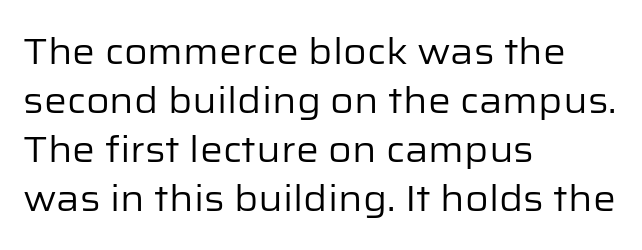
{"serif": "no", "italic": "no", "bold": "no", "weight": "regular", "width": "normal", "stroke_contrast": "low", "x_height": "medium", "monospaced": "no", "underline": "no", "align": "left", "line_spacing": "normal", "line_spacing_ratio": 1.36, "letter_spacing": "normal", "letter_spacing_em": 0.0, "glyph_px": 36}
